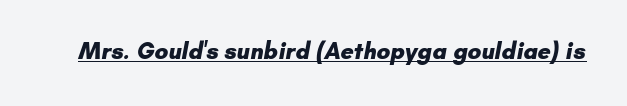
In designer terms, the underline attribute is active on this setting. Observe the ordinary spacing: letters are neighbours, not strangers. Weight: bold.
